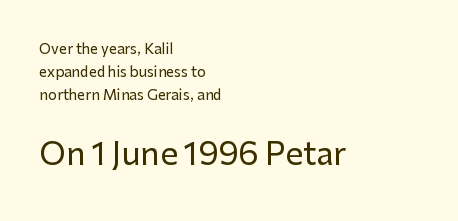
{"serif": "no", "italic": "no", "width": "normal", "stroke_contrast": "low", "x_height": "medium", "monospaced": "no", "underline": "no", "align": "left", "line_spacing": "normal", "line_spacing_ratio": 1.65, "letter_spacing": "normal", "letter_spacing_em": 0.0, "larger_block": "second", "size_ratio": 2.21, "glyph_px": 31}
